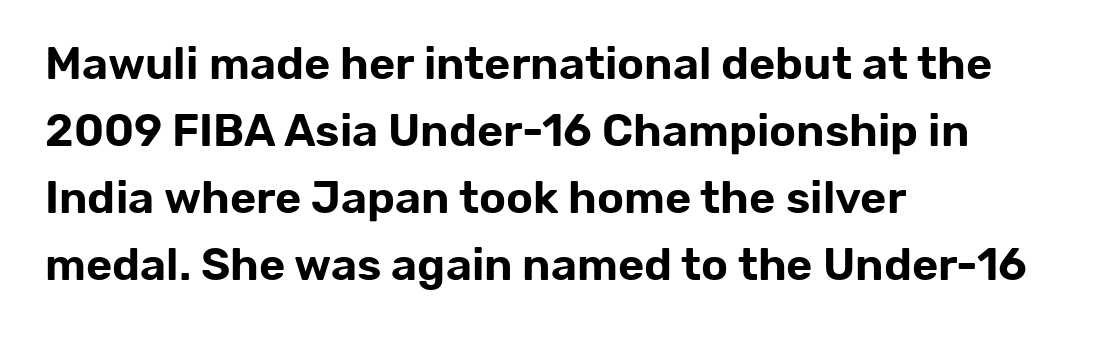
Q: Is the text italic (slanted)? A: No, it is upright.
Q: Is the typeface a serif or a sans-serif typeface? A: Sans-serif.
Q: Is the text underlined? A: No.
Q: How is the paragraph aligned? A: Left-aligned.
Q: Is the spacing between letters normal or unusually wide? A: Normal.
Q: Is the spacing between lines tight, normal or loose? A: Normal.
Q: Width (condensed, normal, or wide)? A: Normal.
Q: Stroke contrast? A: Low.
Q: x-height? A: Medium.
Q: Monospaced? A: No.
